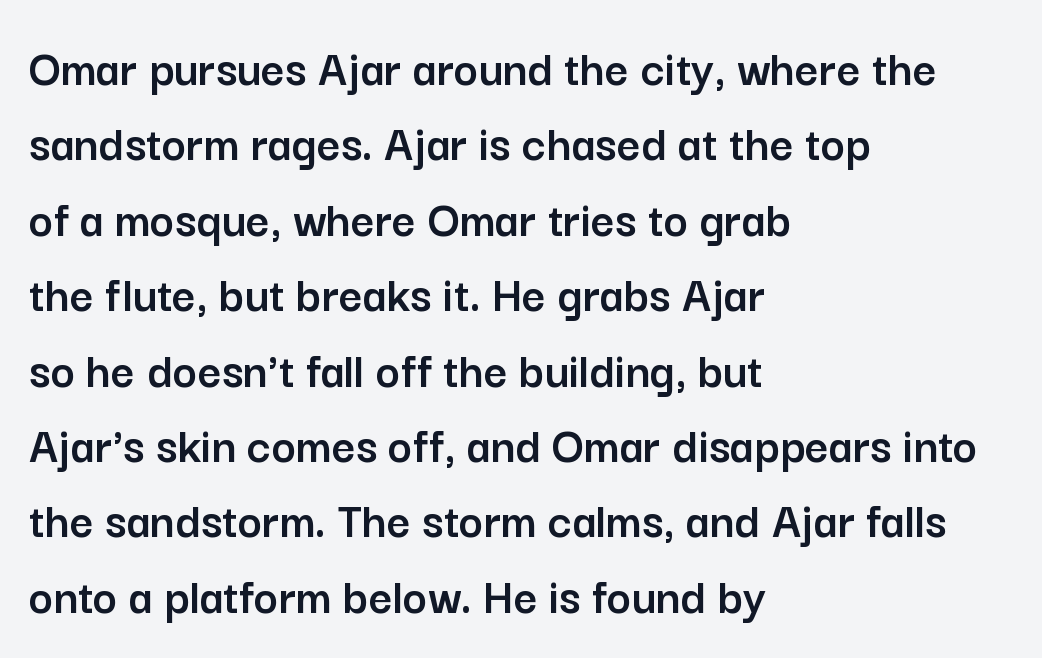
The image shows 52 px sans-serif type, upright; set left-aligned, normal line spacing (1.45x), normal letter spacing, not underlined; low stroke contrast and a medium x-height.
